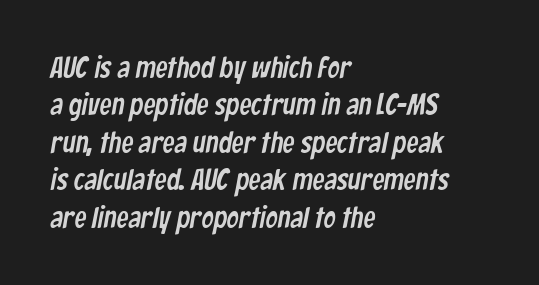
{"serif": "no", "width": "condensed", "stroke_contrast": "low", "x_height": "medium", "monospaced": "no", "underline": "no", "align": "left", "line_spacing": "normal", "line_spacing_ratio": 1.25, "letter_spacing": "normal", "letter_spacing_em": 0.0, "glyph_px": 30}
